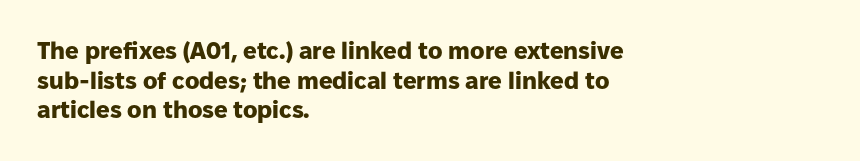
{"italic": "no", "bold": "yes", "underline": "no", "align": "left", "line_spacing_ratio": 1.23, "letter_spacing": "normal", "letter_spacing_em": 0.0, "glyph_px": 24}
